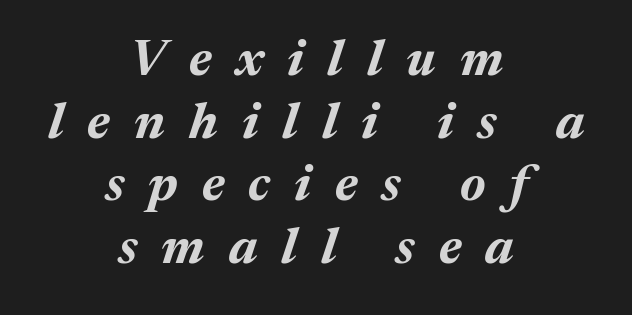
The image shows 51 px bold type, italic (leaning right); set centered, line spacing 1.23x, unusually wide letter spacing (+0.47 em), not underlined; medium stroke contrast and a medium x-height.
